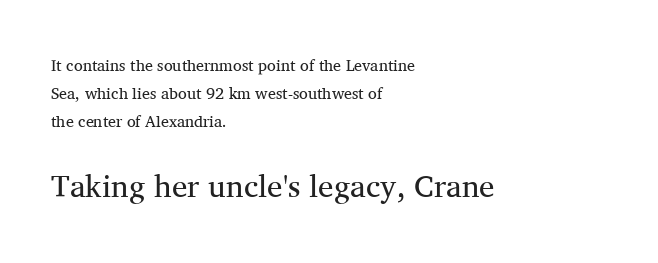
{"serif": "yes", "italic": "no", "bold": "no", "weight": "regular", "width": "normal", "stroke_contrast": "medium", "x_height": "medium", "monospaced": "no", "underline": "no", "align": "left", "line_spacing_ratio": 1.74, "letter_spacing": "normal", "letter_spacing_em": 0.0, "larger_block": "second", "size_ratio": 1.94, "glyph_px": 31}
